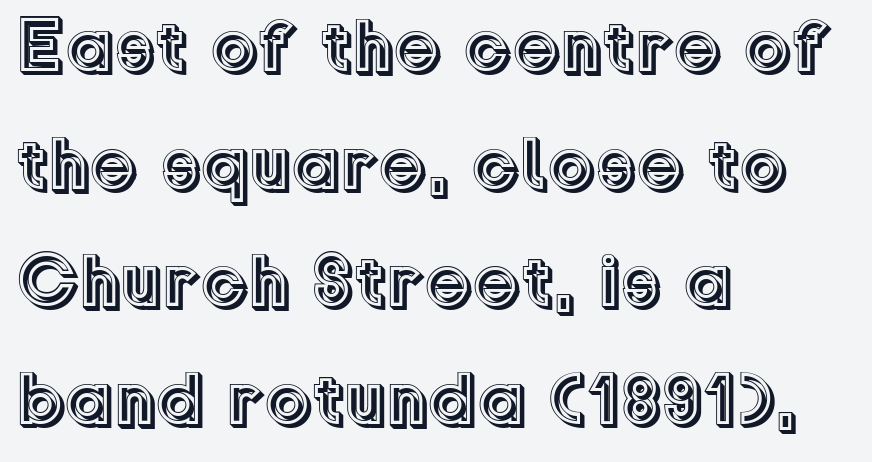
The image shows 75 px text type, upright; set left-aligned, normal line spacing (1.57x), normal letter spacing, not underlined; a medium x-height.
